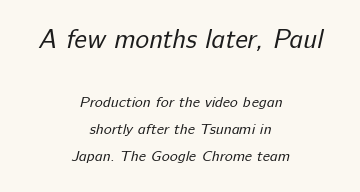
Reading down the block, each line starts at a different indent, mirrored at its end. The letters sit at their default tracking, neither squeezed nor spread. Reading top to bottom, the characters get smaller at the block break. The gap between lines stays unmarked. The strokes carry an ordinary text weight at most.
